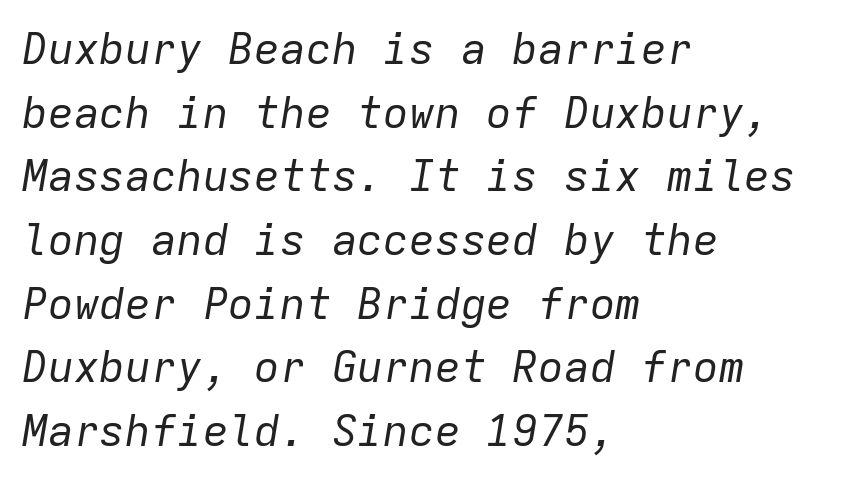
Q: Is the text bold? A: No.
Q: Is the text italic (slanted)? A: Yes, it leans right by about 9 degrees.
Q: Is the text underlined? A: No.
Q: How is the paragraph aligned? A: Left-aligned.
Q: Is the spacing between letters normal or unusually wide? A: Normal.
Q: Is the spacing between lines tight, normal or loose? A: Normal.
Q: Width (condensed, normal, or wide)? A: Normal.
Q: Stroke contrast? A: Low.
Q: x-height? A: Medium.
Q: Monospaced? A: Yes.
